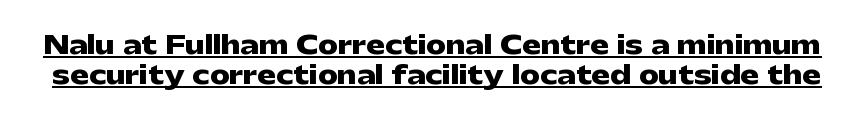
Honestly, the letter spacing is just normal — you wouldn't notice it. The strokes are fattened all the way to bold. Notice how a bar underscores the lettering throughout. Every character sits straight up, as roman type does.
